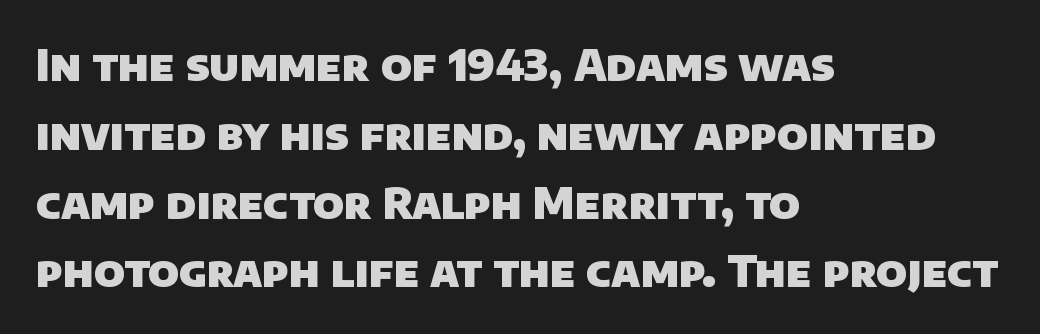
Character widths vary here, with narrow letters taking less room than wide ones. Underline: absent. Does extra space separate the letters? No, they use regular spacing. The lines in this sample share a left origin and differ only in where they stop. Pretty heavy lettering here — definitely bold.
